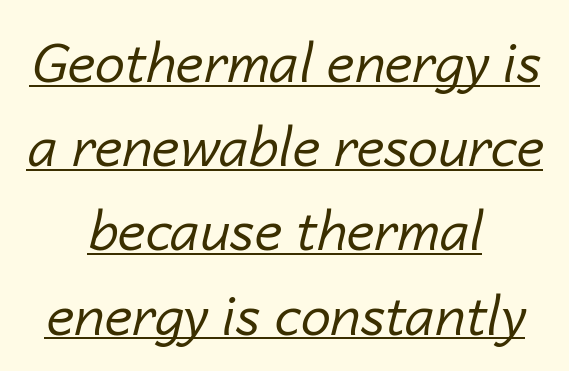
No extra ink here — the face is not bold. Typeset on center — no edge is straight. Italic: yes, the glyphs are oblique. Here the designer chose a conventional face with non-uniform glyph widths.
